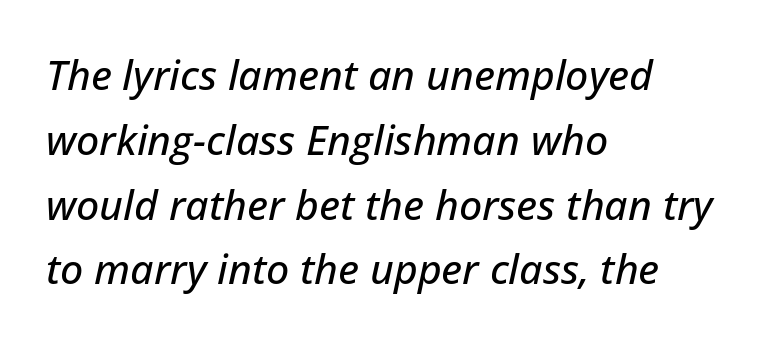
Q: Is the text italic (slanted)? A: Yes, it leans right by about 12 degrees.
Q: Is the text underlined? A: No.
Q: How is the paragraph aligned? A: Left-aligned.
Q: Is the spacing between letters normal or unusually wide? A: Normal.
Q: Is the spacing between lines tight, normal or loose? A: Normal.
Q: Width (condensed, normal, or wide)? A: Normal.
Q: Stroke contrast? A: Low.
Q: x-height? A: Medium.
Q: Monospaced? A: No.
